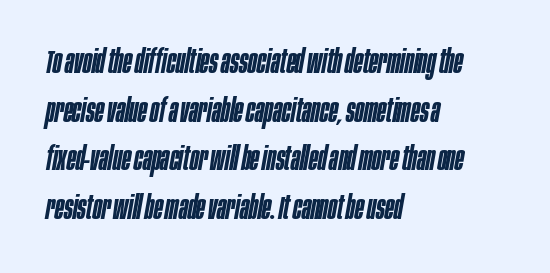
The image shows 33 px semibold, condensed type, italic (leaning right); set left-aligned, normal line spacing (1.47x), normal letter spacing, not underlined; low stroke contrast and a large x-height.
